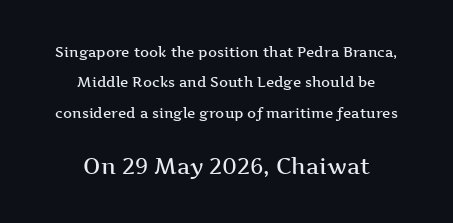
Quick note: interline space is abundant. Upright lettering throughout. The space beneath each line is pristine and unruled. Of the two passages, the one underneath uses the larger point size. Both edges are ragged and mirror each other, which tells us the setting is centered. The glyphs have the mass of a demibold cut, below bold.
